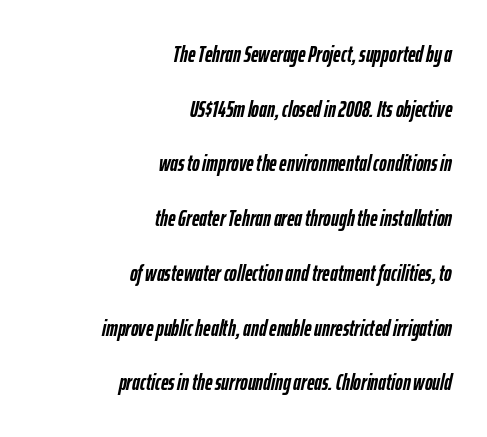
Compared with a flush-left layout, this one pins lines to the opposite, right side. Reading down the column, the eye jumps a long way to each next line. Short note: letters normally spaced. Every letter is thick-stroked: bold, no question.
